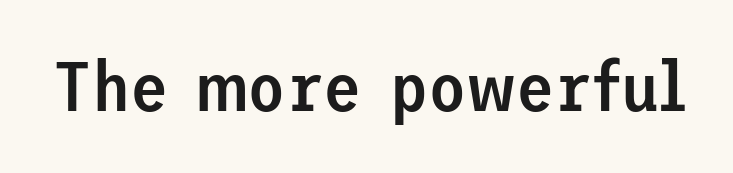
Q: Is the text bold? A: Semi-bold.
Q: Is the text italic (slanted)? A: No, it is upright.
Q: Is the typeface a serif or a sans-serif typeface? A: Sans-serif.
Q: Is the text underlined? A: No.
Q: Is the spacing between letters normal or unusually wide? A: Normal.
Q: Width (condensed, normal, or wide)? A: Normal.
Q: Stroke contrast? A: Low.
Q: x-height? A: Medium.
